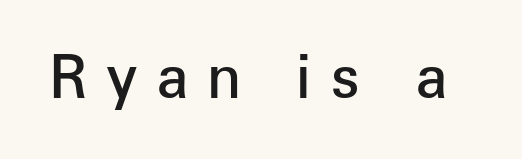
{"serif": "no", "italic": "no", "bold": "semi", "weight": "semibold", "width": "normal", "stroke_contrast": "low", "x_height": "medium", "monospaced": "no", "underline": "no", "letter_spacing": "wide", "letter_spacing_em": 0.32, "glyph_px": 58}
